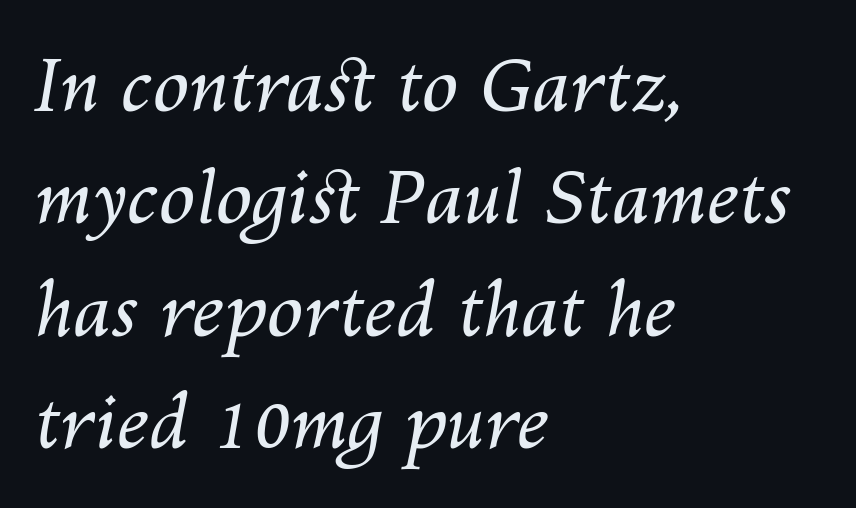
Visually the block forms a straight wall on the left and a jagged coastline on the right. The area under the type is left untouched. The lettering tilts uniformly, giving the passage an italic look. The rendering keeps characters at their native spacing.
